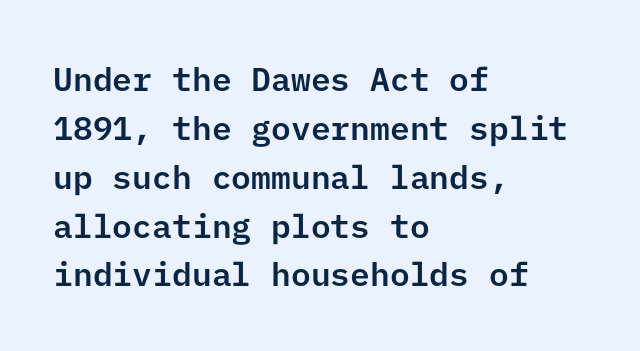
The image shows 33 px sans-serif type, upright; set left-aligned, normal line spacing (1.48x), normal letter spacing, not underlined; low stroke contrast and a medium x-height.
